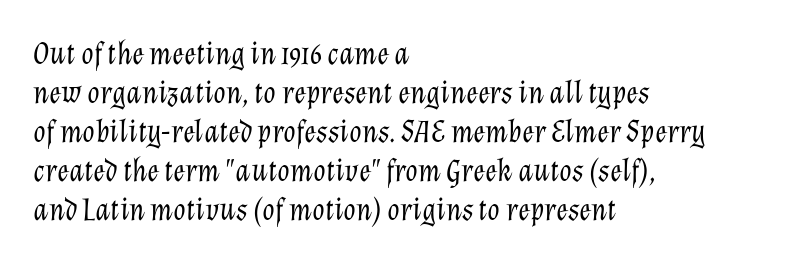
Heft: none added — not bold. Unmarked baselines from the first word to the last. The lines are quadded left. Note the varied advance widths — an 'i' is clearly narrower than an 'm'. The whole block is typeset with a tilt.
